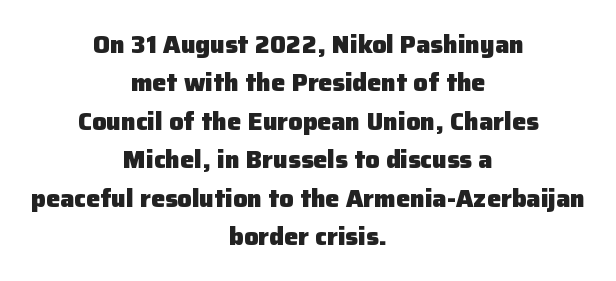
{"italic": "no", "bold": "yes", "underline": "no", "align": "center", "line_spacing": "normal", "line_spacing_ratio": 1.54, "letter_spacing": "normal", "letter_spacing_em": 0.0, "glyph_px": 25}
